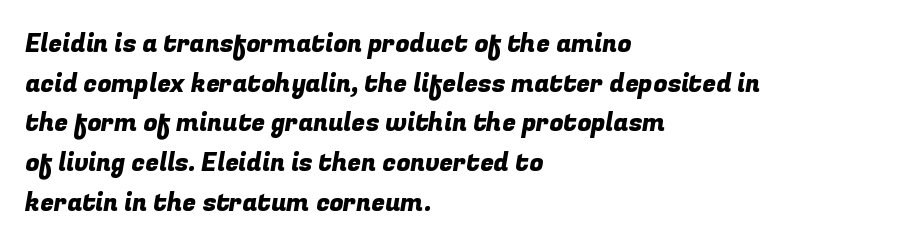
{"underline": "no", "align": "left", "line_spacing": "normal", "line_spacing_ratio": 1.59, "letter_spacing": "normal", "letter_spacing_em": 0.0, "glyph_px": 25}
